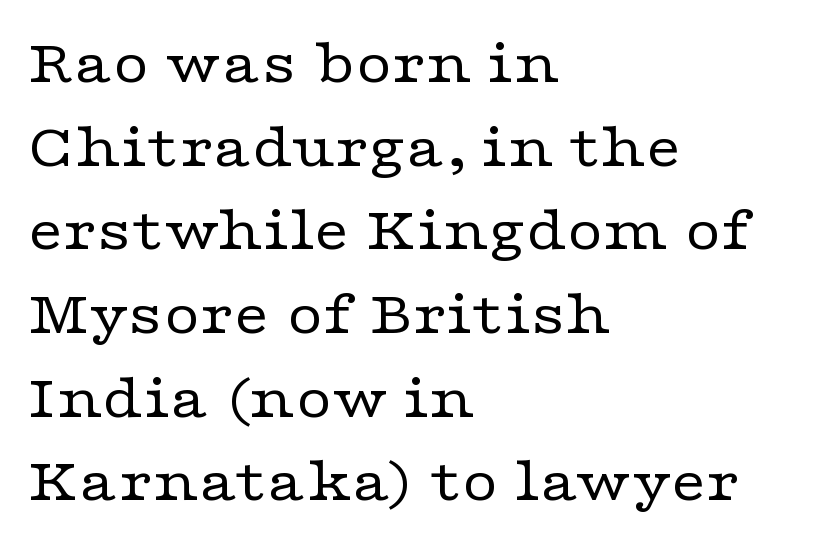
The image shows 62 px regular-weight, wide serif type, upright; set left-aligned, normal line spacing (1.35x), normal letter spacing, not underlined; low stroke contrast and a medium x-height.
